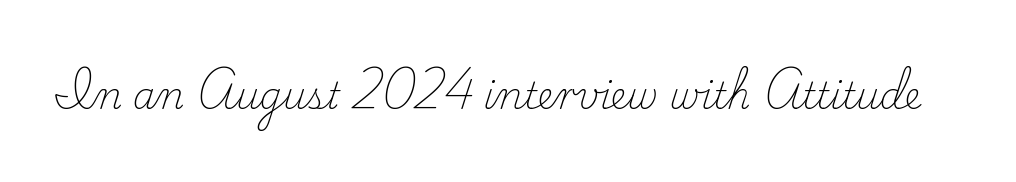
{"serif": "yes", "bold": "no", "weight": "light", "width": "normal", "stroke_contrast": "low", "x_height": "small", "monospaced": "no", "underline": "no", "letter_spacing": "normal", "letter_spacing_em": 0.0, "glyph_px": 36}
